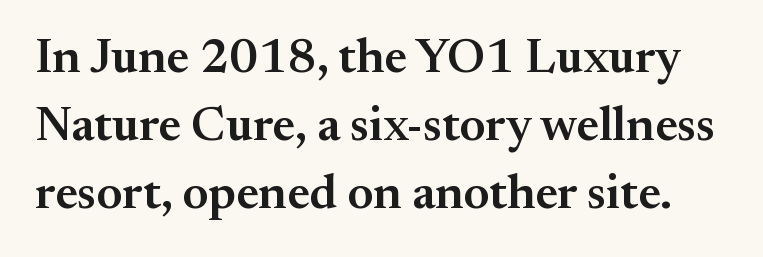
{"serif": "yes", "italic": "no", "bold": "semi", "weight": "semibold", "width": "normal", "stroke_contrast": "medium", "x_height": "small", "monospaced": "no", "underline": "no", "line_spacing": "normal", "line_spacing_ratio": 1.39, "letter_spacing": "normal", "letter_spacing_em": 0.0, "glyph_px": 49}
